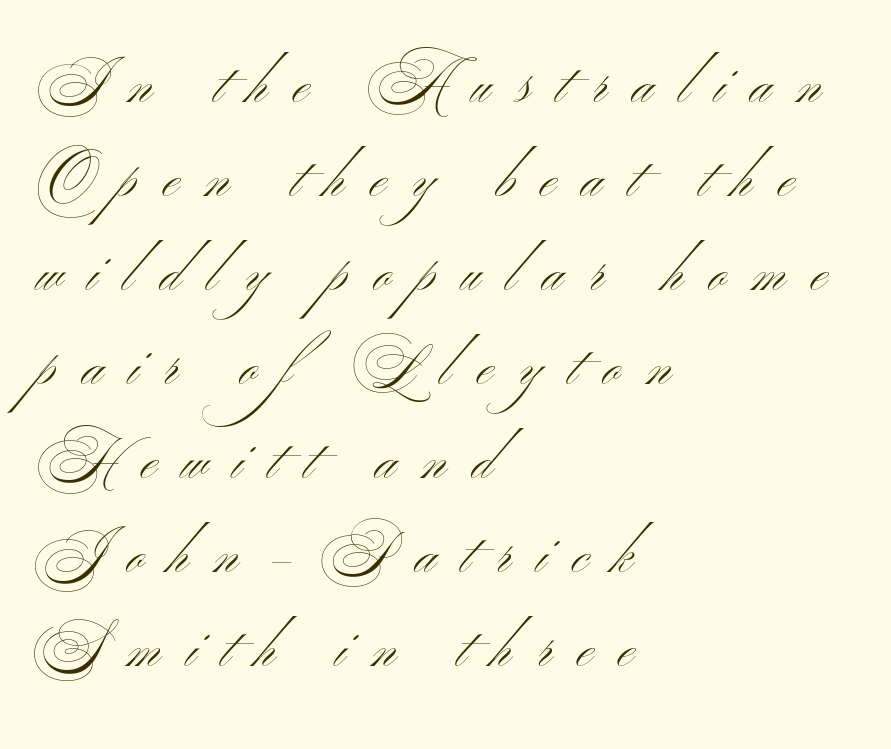
The image shows 55 px light, wide sans-serif type; set left-aligned, line spacing 1.71x, unusually wide letter spacing (+0.47 em), not underlined; medium stroke contrast and a small x-height.
